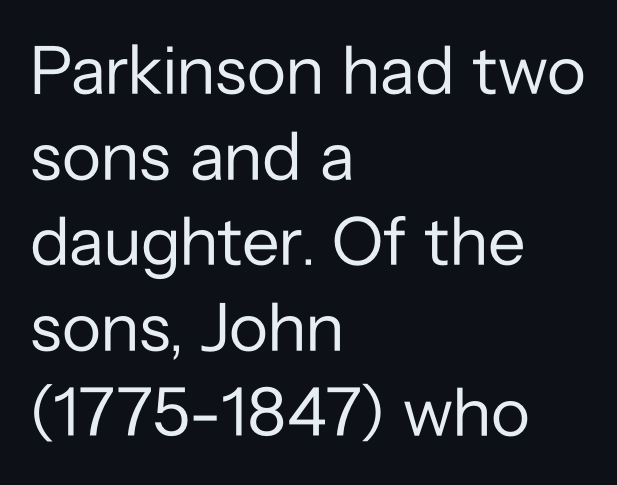
Note: no serifs on the glyphs. The space beneath each line is pristine and unruled. This rendering leaves character spacing at its baseline value. Proportional: the letters do not fall into vertical columns. A student would call this left alignment; a typographer would say flush left, rag right.
